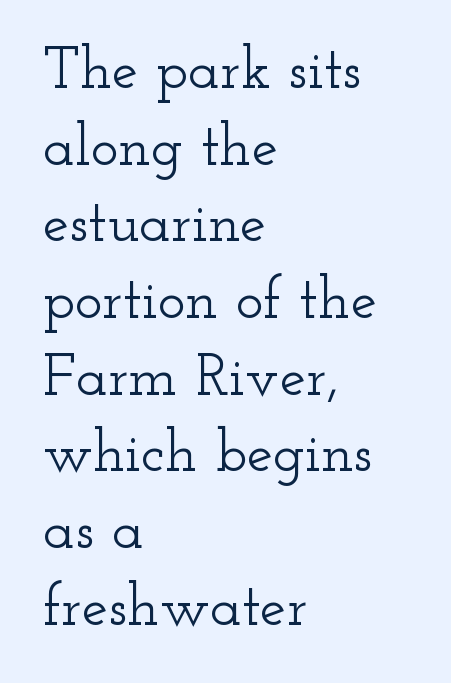
{"serif": "yes", "italic": "no", "width": "wide", "stroke_contrast": "low", "x_height": "small", "monospaced": "no", "underline": "no", "align": "left", "line_spacing": "normal", "line_spacing_ratio": 1.3, "letter_spacing": "normal", "letter_spacing_em": 0.0, "glyph_px": 59}
